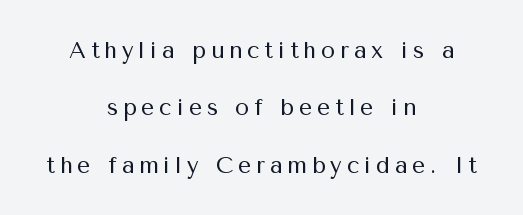
{"italic": "no", "bold": "no", "underline": "no", "align": "center", "line_spacing": "loose", "line_spacing_ratio": 2.49, "letter_spacing": "wide", "letter_spacing_em": 0.21, "glyph_px": 23}
